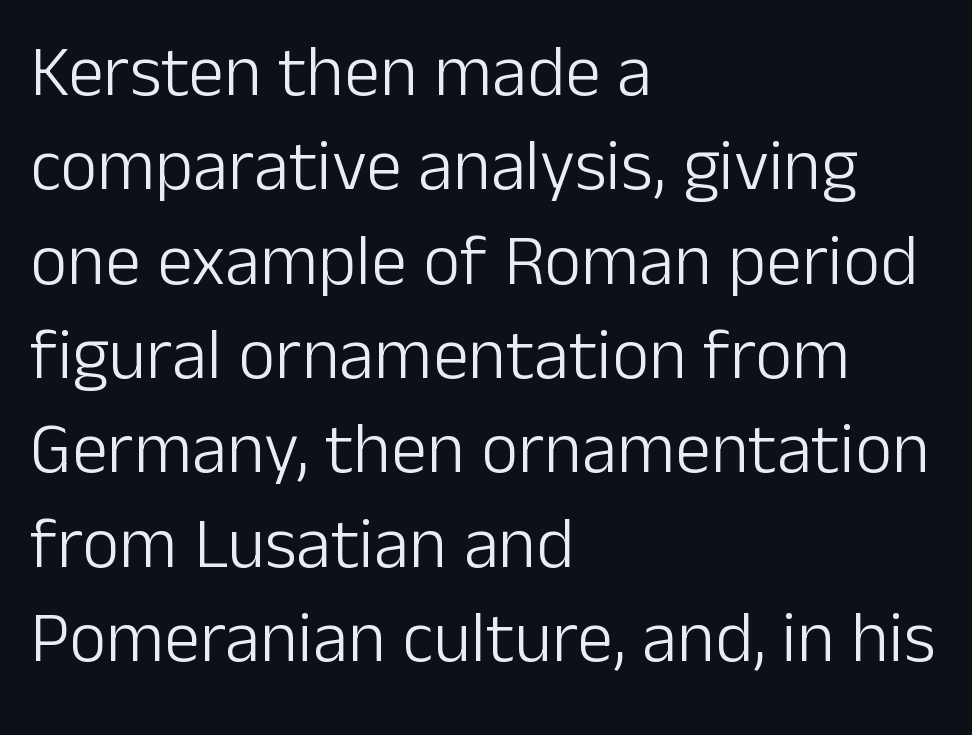
Q: Is the text bold? A: No.
Q: Is the text italic (slanted)? A: No, it is upright.
Q: Is the typeface a serif or a sans-serif typeface? A: Sans-serif.
Q: Is the text underlined? A: No.
Q: How is the paragraph aligned? A: Left-aligned.
Q: Is the spacing between letters normal or unusually wide? A: Normal.
Q: Is the spacing between lines tight, normal or loose? A: Normal.
Q: Width (condensed, normal, or wide)? A: Normal.
Q: Stroke contrast? A: Low.
Q: x-height? A: Medium.
Q: Monospaced? A: No.
